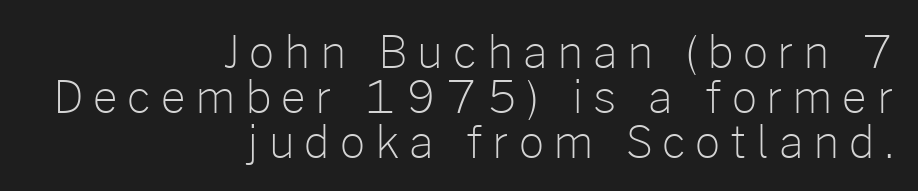
{"serif": "no", "italic": "no", "bold": "no", "weight": "light", "width": "normal", "stroke_contrast": "low", "x_height": "medium", "monospaced": "no", "underline": "no", "align": "right", "line_spacing": "tight", "line_spacing_ratio": 1.02, "letter_spacing": "wide", "letter_spacing_em": 0.22, "glyph_px": 44}
